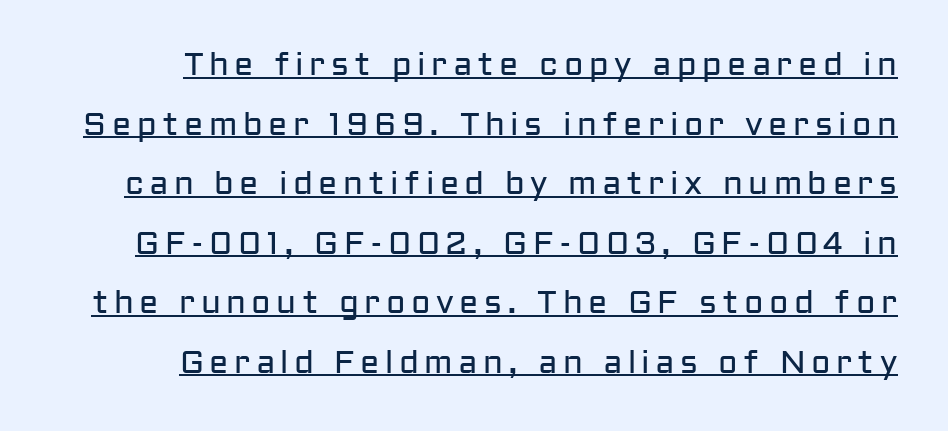
The image shows 32 px regular-weight sans-serif type, upright; set right-aligned, line spacing 1.86x, underlined; low stroke contrast and a medium x-height.
